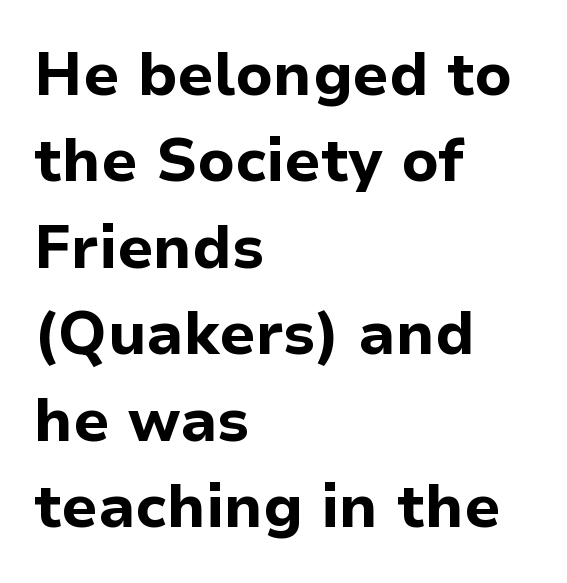
Q: Is the text bold? A: Yes.
Q: Is the text italic (slanted)? A: No, it is upright.
Q: Is the typeface a serif or a sans-serif typeface? A: Sans-serif.
Q: Is the text underlined? A: No.
Q: How is the paragraph aligned? A: Left-aligned.
Q: Is the spacing between letters normal or unusually wide? A: Normal.
Q: Is the spacing between lines tight, normal or loose? A: Normal.
Q: Width (condensed, normal, or wide)? A: Normal.
Q: Stroke contrast? A: Low.
Q: x-height? A: Medium.
Q: Monospaced? A: No.
